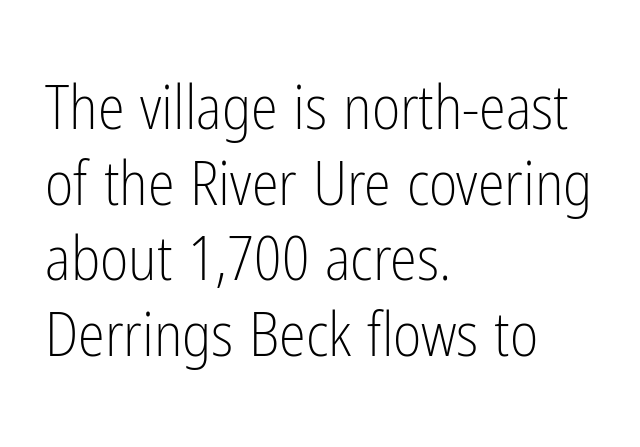
Italic? Not at all — the glyphs are vertical. The letters carry no serifs — their stems end cleanly without finishing strokes. This rendering uses left alignment, leaving the right contour irregular. The strip under each line holds only bare page.
